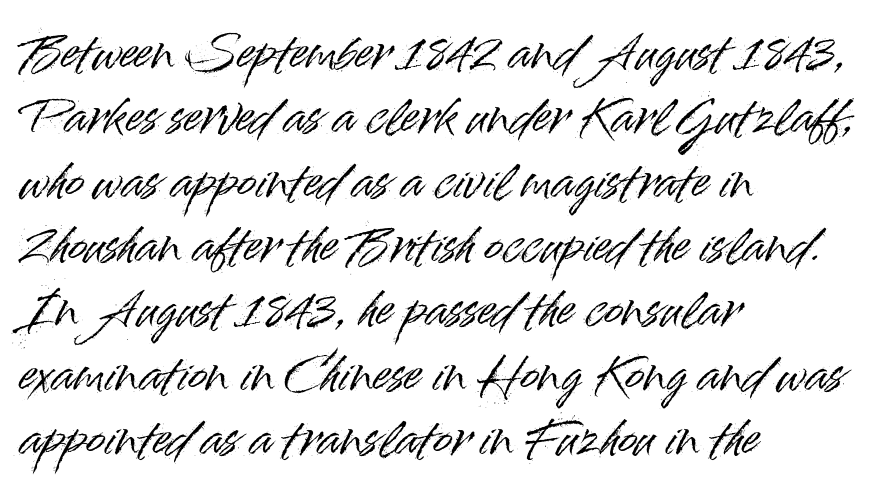
The image shows 45 px sans-serif type; set left-aligned, normal line spacing (1.43x), normal letter spacing, not underlined; high stroke contrast and a small x-height.
